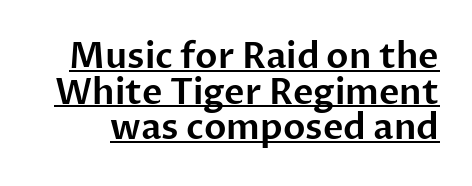
The image shows 35 px sans-serif type, upright; set tight line spacing (1.02x), normal letter spacing, underlined; low stroke contrast and a medium x-height.
